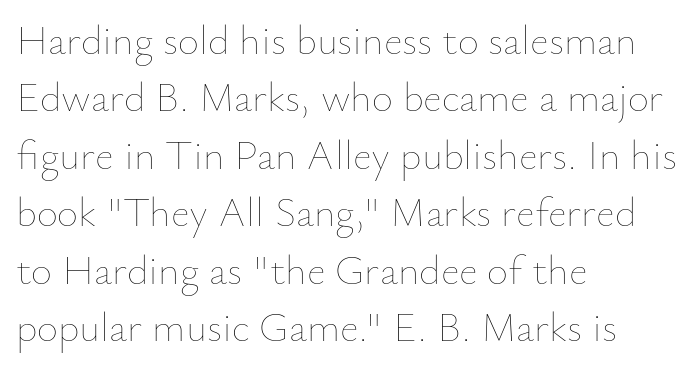
The image shows 41 px thin type, upright; set left-aligned, normal line spacing (1.4x), normal letter spacing, not underlined; low stroke contrast and a small x-height.
